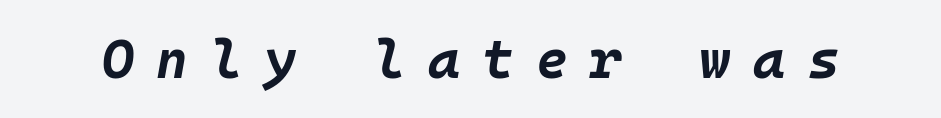
Look at the tracking — it's clearly loosened, letters drifting apart. Do the characters align in a grid? Yes, the font is monospaced. Italic? Definitely — the glyphs are oblique. Quick note: underline off.
